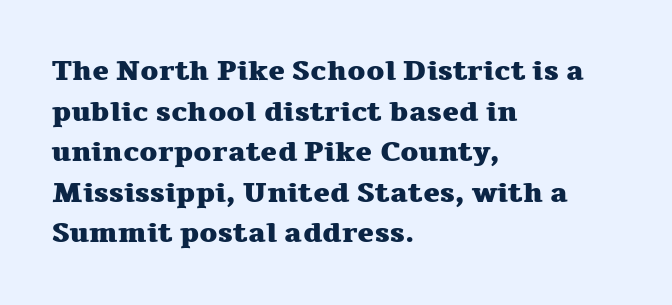
{"serif": "yes", "italic": "no", "bold": "yes", "weight": "heavy", "width": "wide", "stroke_contrast": "medium", "x_height": "medium", "monospaced": "no", "underline": "no", "align": "left", "line_spacing": "normal", "line_spacing_ratio": 1.45, "letter_spacing": "normal", "letter_spacing_em": 0.0, "glyph_px": 28}
